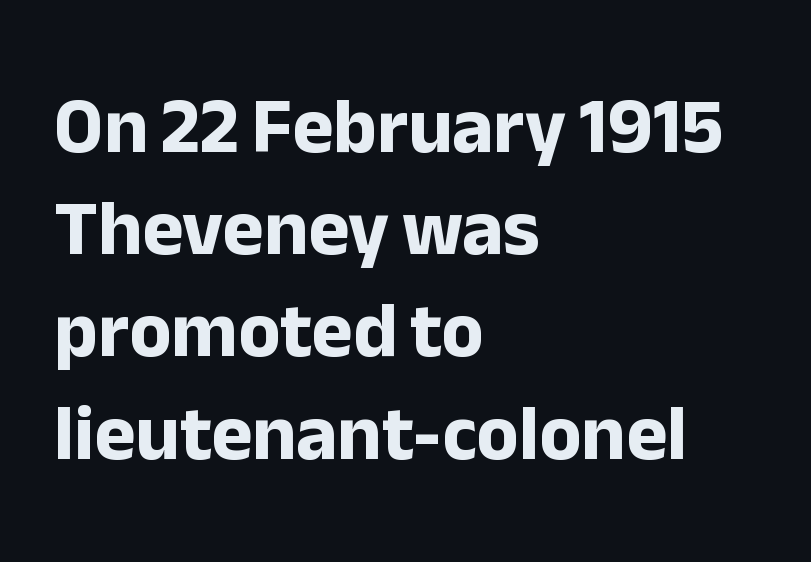
Whoever set this chose a conventional vertical rhythm. This is sans-serif lettering, the kind often seen on screens and signage. Letters rest on an invisible, unmarked baseline. Look at the stroke-to-counter ratio: heavy, a bold. In terms of posture, this sample is upright. A student would call this left alignment; a typographer would say flush left, rag right.
